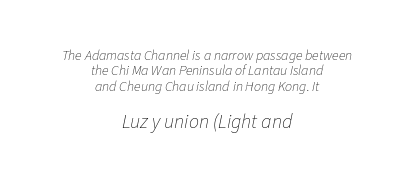
Q: Is the text bold? A: No.
Q: Is the text italic (slanted)? A: Yes, it leans right by about 11 degrees.
Q: Is the text underlined? A: No.
Q: How is the paragraph aligned? A: Centered.
Q: Is the spacing between letters normal or unusually wide? A: Normal.
Q: Is the spacing between lines tight, normal or loose? A: Tight.
Q: Which block of text is set in a larger size, the first (top) or the second (bottom)? A: The second (bottom) one.
